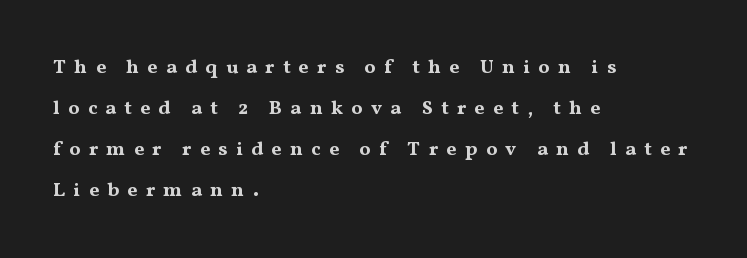
Q: Is the text bold? A: Yes.
Q: Is the text italic (slanted)? A: No, it is upright.
Q: Is the text underlined? A: No.
Q: How is the paragraph aligned? A: Left-aligned.
Q: Is the spacing between letters normal or unusually wide? A: Unusually wide.
Q: Is the spacing between lines tight, normal or loose? A: Loose.
